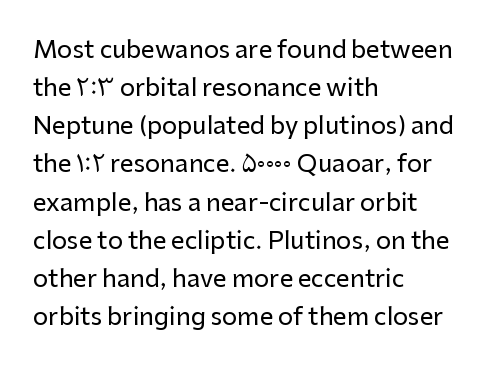
The image shows 24 px text type, upright; set left-aligned, normal line spacing (1.59x), normal letter spacing, not underlined.
